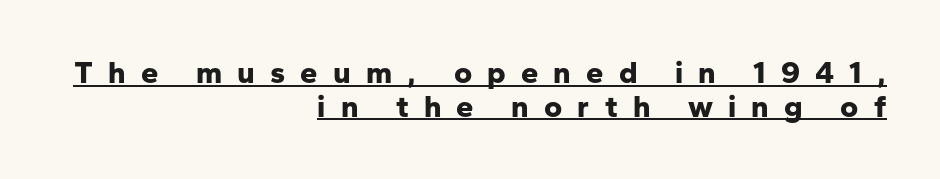
Every row of glyphs terminates at an identical x-position on the right. Nope, no serifs anywhere on these letters. Is there much room between lines? No — they nearly touch. Italic? Not at all — the glyphs are vertical.
